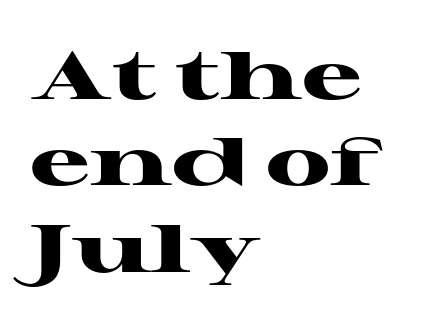
{"serif": "yes", "italic": "no", "bold": "yes", "weight": "heavy", "width": "wide", "stroke_contrast": "high", "x_height": "medium", "monospaced": "no", "underline": "no", "align": "left", "line_spacing": "normal", "line_spacing_ratio": 1.29, "letter_spacing": "normal", "letter_spacing_em": 0.0, "glyph_px": 67}
